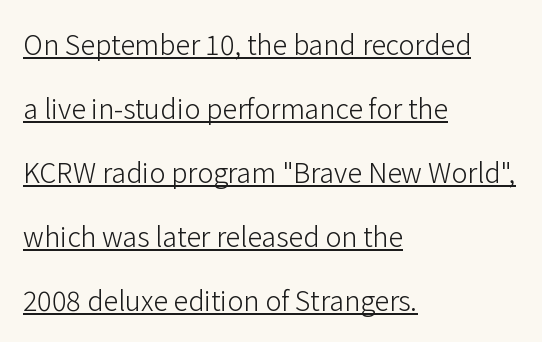
The image shows 27 px text type, upright; set left-aligned, loose line spacing (2.37x), normal letter spacing, underlined.
